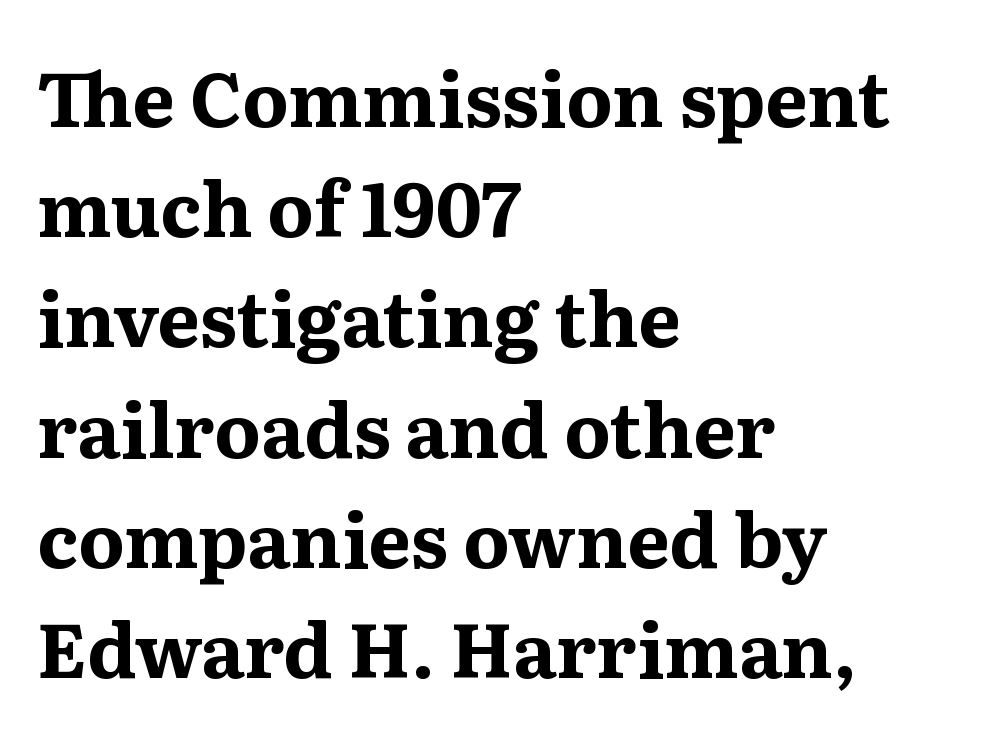
The ragged edge is on the right, which tells us the setting is flush left. The foot of each line stays bare and open. Italic? Not at all — the glyphs are vertical. On the weight axis this lands at bold, roughly 700.
